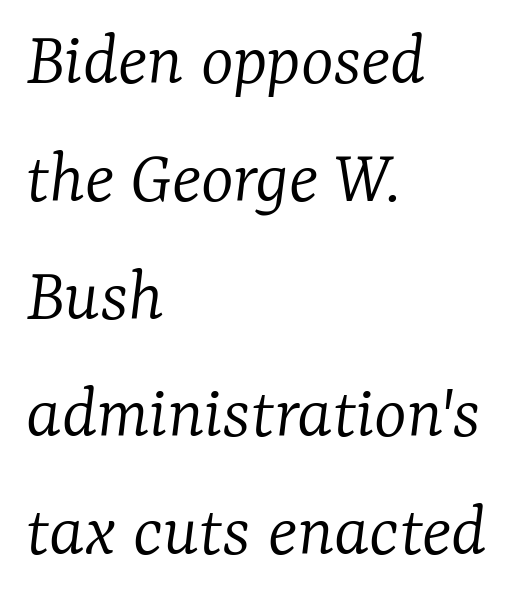
{"serif": "yes", "italic": "yes", "lean": "right", "slant_degrees": 7, "bold": "no", "weight": "light", "width": "normal", "stroke_contrast": "low", "x_height": "medium", "monospaced": "no", "underline": "no", "align": "left", "line_spacing": "normal", "line_spacing_ratio": 1.51, "letter_spacing": "normal", "letter_spacing_em": 0.0, "glyph_px": 78}
